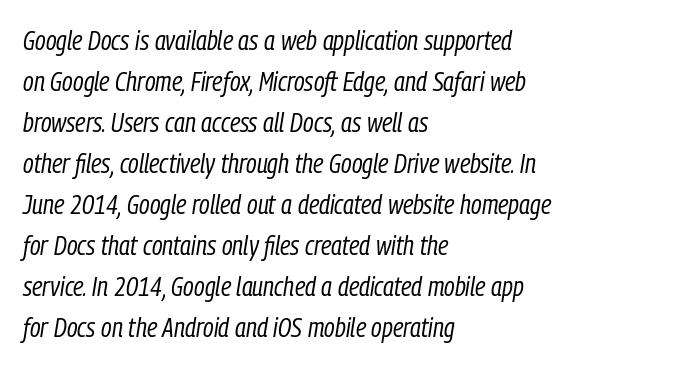
{"italic": "yes", "lean": "right", "slant_degrees": 9, "bold": "no", "underline": "no", "align": "left", "line_spacing": "normal", "line_spacing_ratio": 1.52, "letter_spacing": "normal", "letter_spacing_em": 0.0, "glyph_px": 27}
